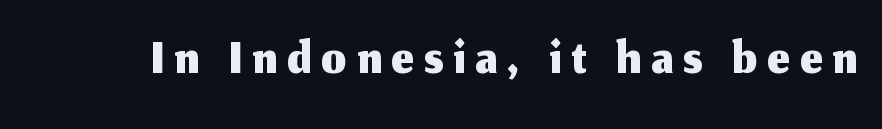
{"serif": "no", "italic": "no", "width": "normal", "stroke_contrast": "medium", "x_height": "medium", "monospaced": "no", "underline": "no", "glyph_px": 78}
